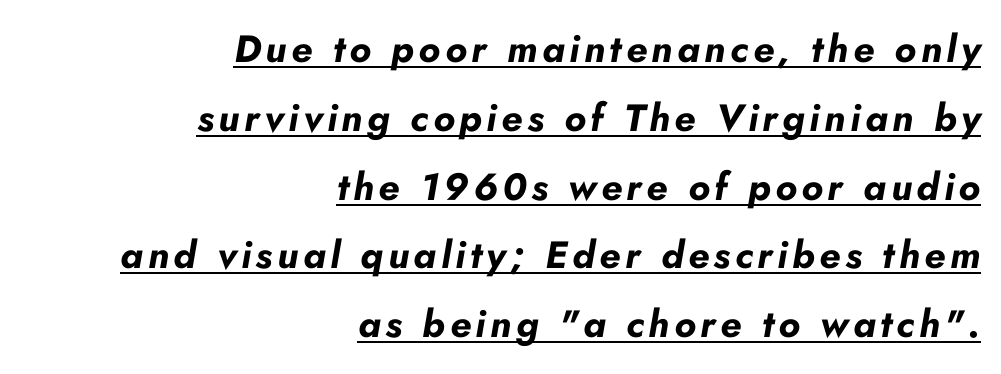
The image shows 38 px bold type, italic (leaning right); set right-aligned, line spacing 1.81x, underlined; low stroke contrast and a small x-height.
